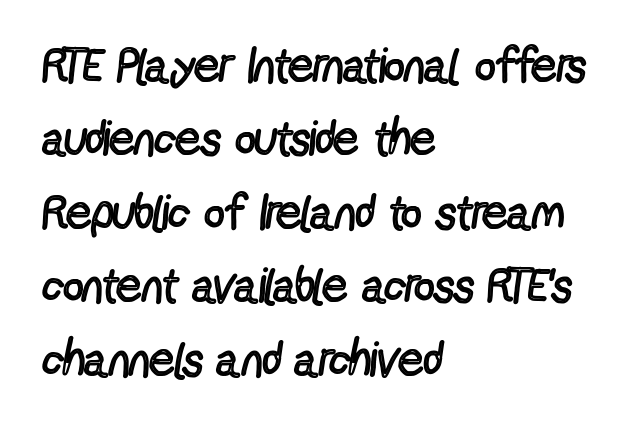
The image shows 49 px regular-weight, condensed sans-serif type; set left-aligned, normal line spacing (1.5x), normal letter spacing, not underlined; a medium x-height.
